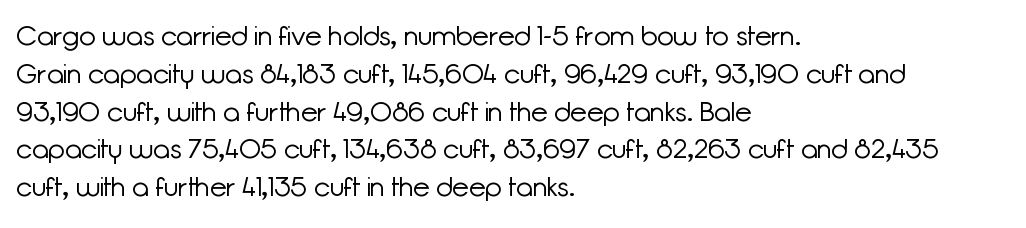
Q: Is the text bold? A: No.
Q: Is the text italic (slanted)? A: No, it is upright.
Q: Is the text underlined? A: No.
Q: How is the paragraph aligned? A: Left-aligned.
Q: Is the spacing between letters normal or unusually wide? A: Normal.
Q: Is the spacing between lines tight, normal or loose? A: Normal.
